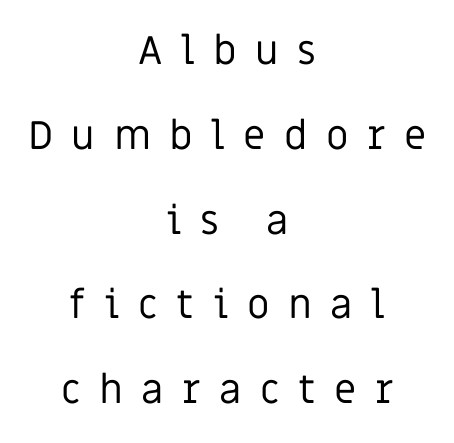
This rendering employs a face without finishing strokes, i.e., a sans-serif. A typesetter would call this leading open, well beyond the default. Style check: upright. The space directly below the letters is spotless.
